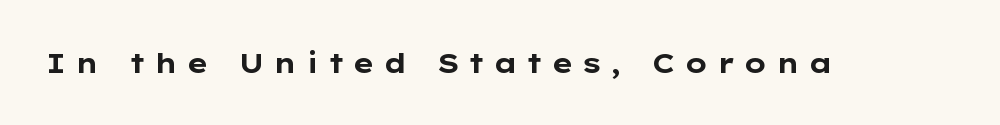
The image shows 28 px bold, wide sans-serif type, upright; set unusually wide letter spacing (+0.31 em), not underlined; low stroke contrast and a medium x-height.
